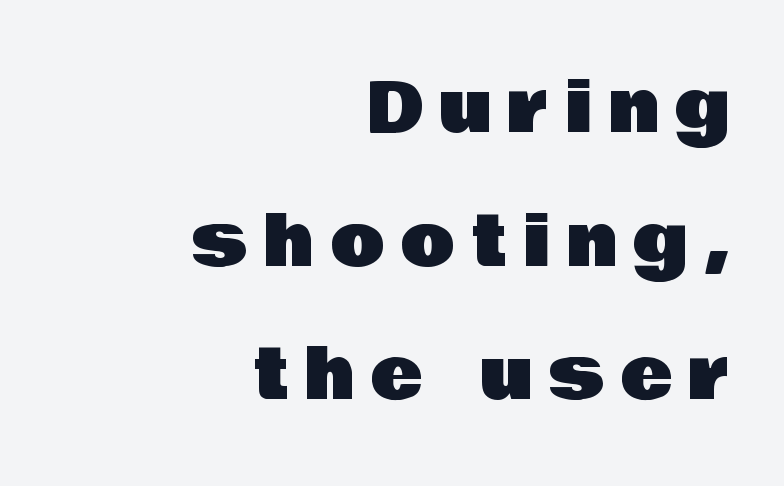
Nothing sits at the stroke ends, so this counts as sans-serif. Rows of type keep a wide berth in the vertical direction. Letters rest on an invisible, unmarked baseline. Is the letter spacing exaggerated? Yes — the characters are pushed far apart. Horizontal alignment here is rightward, an uncommon choice for prose. Is there any slant? The stems are plumb.
